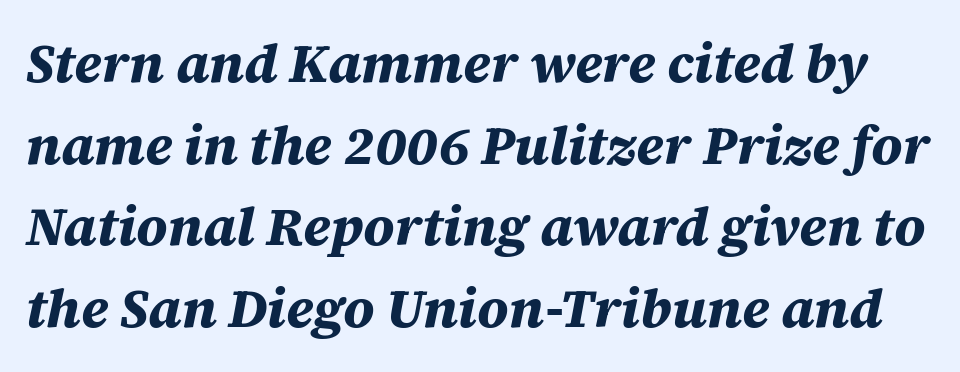
Only glyphs here, with clear space below each row. Interline gaps are of average width in this sample. Compared with typical body copy, the letter spacing here is the same. Stroke thickness is high; the sample reads as a true bold.
